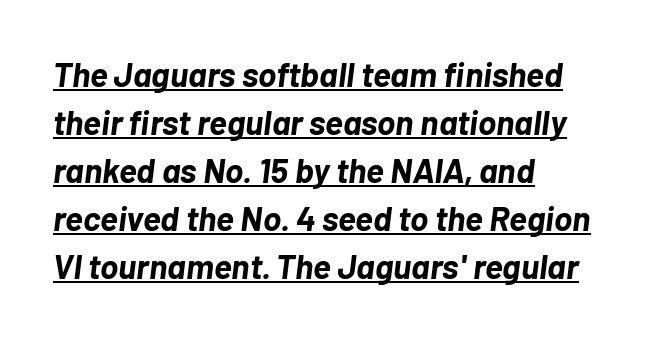
Q: Is the text bold? A: Yes.
Q: Is the text italic (slanted)? A: Yes, it leans right by about 7 degrees.
Q: Is the text underlined? A: Yes.
Q: How is the paragraph aligned? A: Left-aligned.
Q: Is the spacing between letters normal or unusually wide? A: Normal.
Q: Is the spacing between lines tight, normal or loose? A: Normal.
Q: Width (condensed, normal, or wide)? A: Normal.
Q: Stroke contrast? A: Low.
Q: x-height? A: Medium.
Q: Monospaced? A: No.
